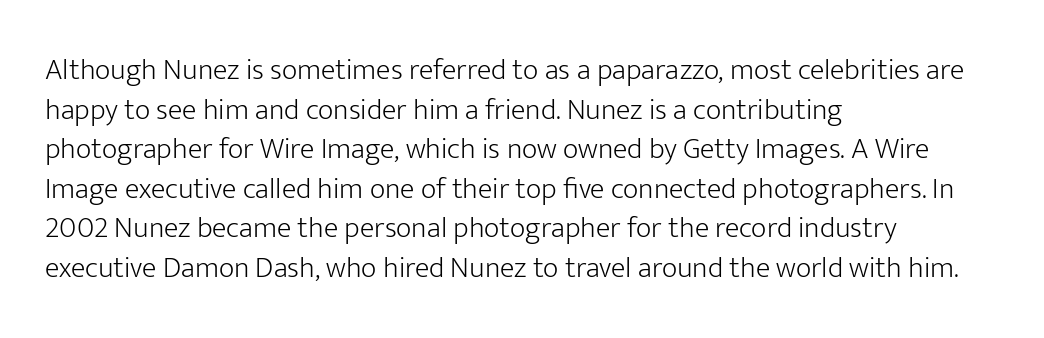
Q: Is the text bold? A: No.
Q: Is the text italic (slanted)? A: No, it is upright.
Q: Is the typeface a serif or a sans-serif typeface? A: Sans-serif.
Q: Is the text underlined? A: No.
Q: How is the paragraph aligned? A: Left-aligned.
Q: Is the spacing between letters normal or unusually wide? A: Normal.
Q: Is the spacing between lines tight, normal or loose? A: Normal.
Q: Width (condensed, normal, or wide)? A: Normal.
Q: Stroke contrast? A: Low.
Q: x-height? A: Medium.
Q: Monospaced? A: No.
